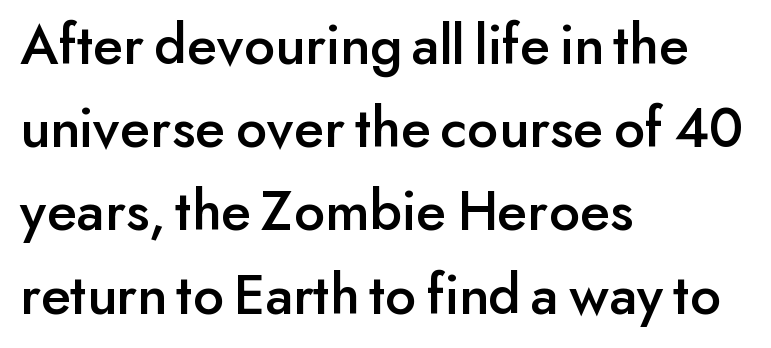
Q: Is the text italic (slanted)? A: No, it is upright.
Q: Is the typeface a serif or a sans-serif typeface? A: Sans-serif.
Q: Is the text underlined? A: No.
Q: How is the paragraph aligned? A: Left-aligned.
Q: Is the spacing between letters normal or unusually wide? A: Normal.
Q: Is the spacing between lines tight, normal or loose? A: Normal.
Q: Width (condensed, normal, or wide)? A: Normal.
Q: Stroke contrast? A: Low.
Q: x-height? A: Small.
Q: Monospaced? A: No.
